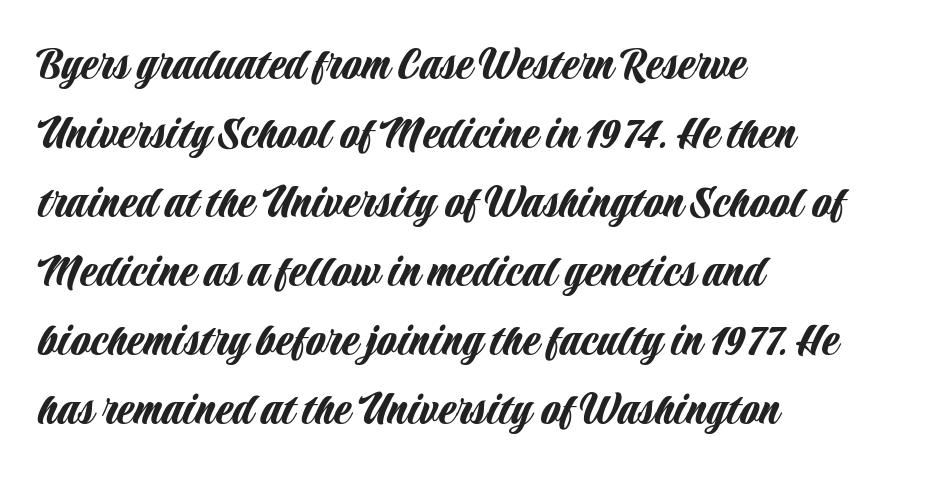
{"serif": "no", "width": "condensed", "stroke_contrast": "low", "x_height": "large", "monospaced": "no", "underline": "no", "align": "left", "line_spacing": "normal", "line_spacing_ratio": 1.38, "letter_spacing": "normal", "letter_spacing_em": 0.0, "glyph_px": 50}
